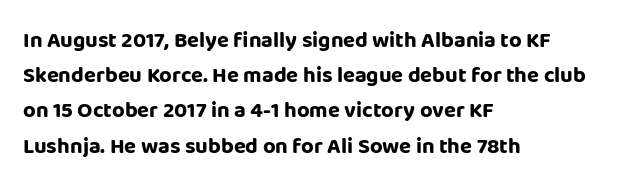
Q: Is the text bold? A: Yes.
Q: Is the text italic (slanted)? A: No, it is upright.
Q: Is the text underlined? A: No.
Q: How is the paragraph aligned? A: Left-aligned.
Q: Is the spacing between letters normal or unusually wide? A: Normal.
Q: Is the spacing between lines tight, normal or loose? A: Normal.
